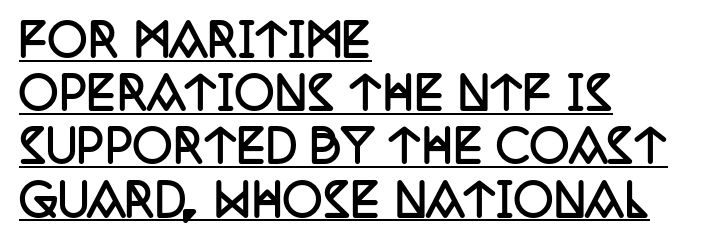
{"serif": "yes", "italic": "no", "bold": "yes", "weight": "semibold", "width": "condensed", "stroke_contrast": "low", "x_height": "large", "monospaced": "no", "underline": "yes", "align": "left", "line_spacing_ratio": 1.21, "letter_spacing": "normal", "letter_spacing_em": 0.0, "glyph_px": 44}
